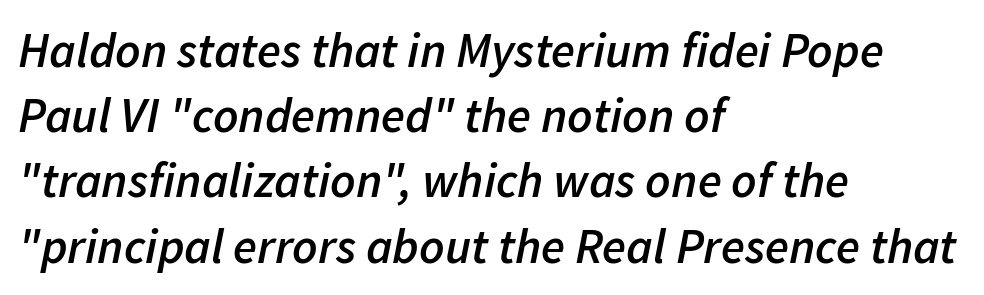
{"italic": "yes", "lean": "right", "slant_degrees": 11, "bold": "semi", "weight": "semibold", "width": "normal", "stroke_contrast": "low", "x_height": "medium", "monospaced": "no", "underline": "no", "align": "left", "line_spacing": "normal", "line_spacing_ratio": 1.33, "letter_spacing": "normal", "letter_spacing_em": 0.0, "glyph_px": 49}
